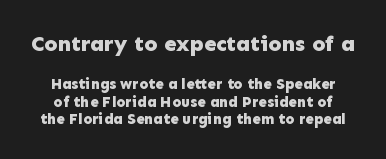
Caption: standard tracking, unaltered. Strong, thick strokes mark this as bold type. Check under the words: just untouched page. The axis of the letterforms is exactly vertical. The first block has been scaled up relative to the second.
